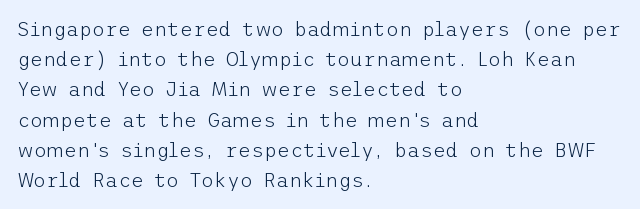
What stands out about the letter spacing? Nothing — it is the standard amount. The axis of the letterforms is exactly vertical. Check the space under the baseline: it is left empty. Evenly set lines give the paragraph a standard silhouette.
